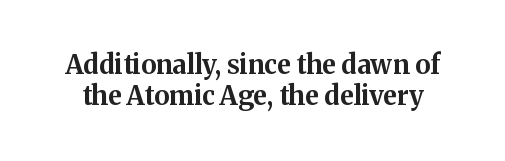
Q: Is the text bold? A: Yes.
Q: Is the text italic (slanted)? A: No, it is upright.
Q: Is the text underlined? A: No.
Q: Is the spacing between letters normal or unusually wide? A: Normal.
